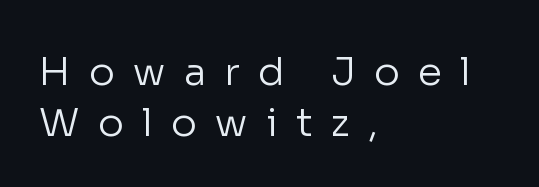
{"serif": "no", "italic": "no", "bold": "no", "weight": "regular", "width": "normal", "stroke_contrast": "low", "x_height": "medium", "monospaced": "no", "underline": "no", "align": "left", "line_spacing": "normal", "line_spacing_ratio": 1.32, "letter_spacing": "wide", "letter_spacing_em": 0.47, "glyph_px": 39}
